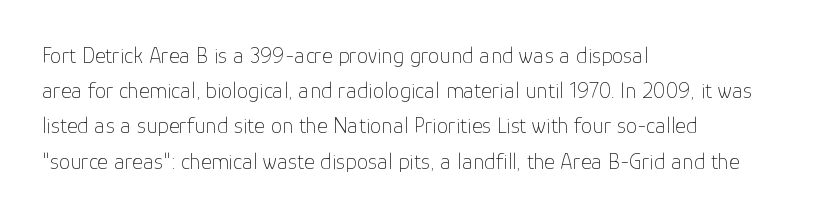
A typesetter would call this leading conventional body-copy spacing. Casual observation: everything's shoved over to the left. Counters stay open thanks to moderate or lighter strokes. The lettering stays uniformly vertical, giving the passage a roman look. No extra tracking has been applied to these lines. The gap between lines stays unmarked.
